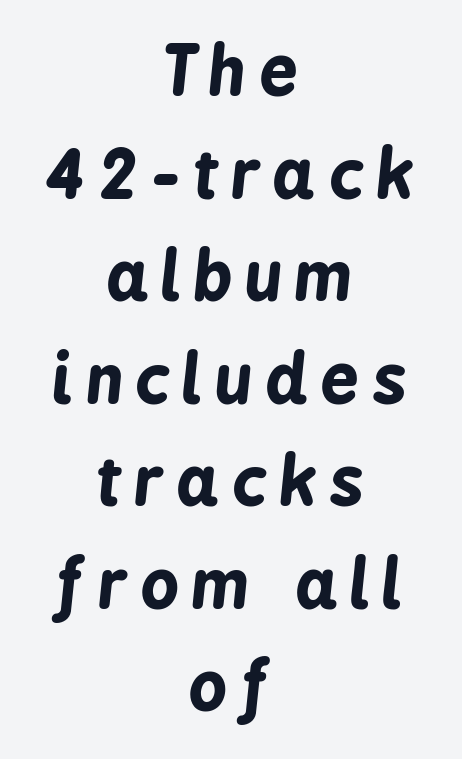
The image shows 67 px bold, condensed type, italic (leaning right); set centered, normal line spacing (1.53x), unusually wide letter spacing (+0.2 em), not underlined; low stroke contrast and a medium x-height.
